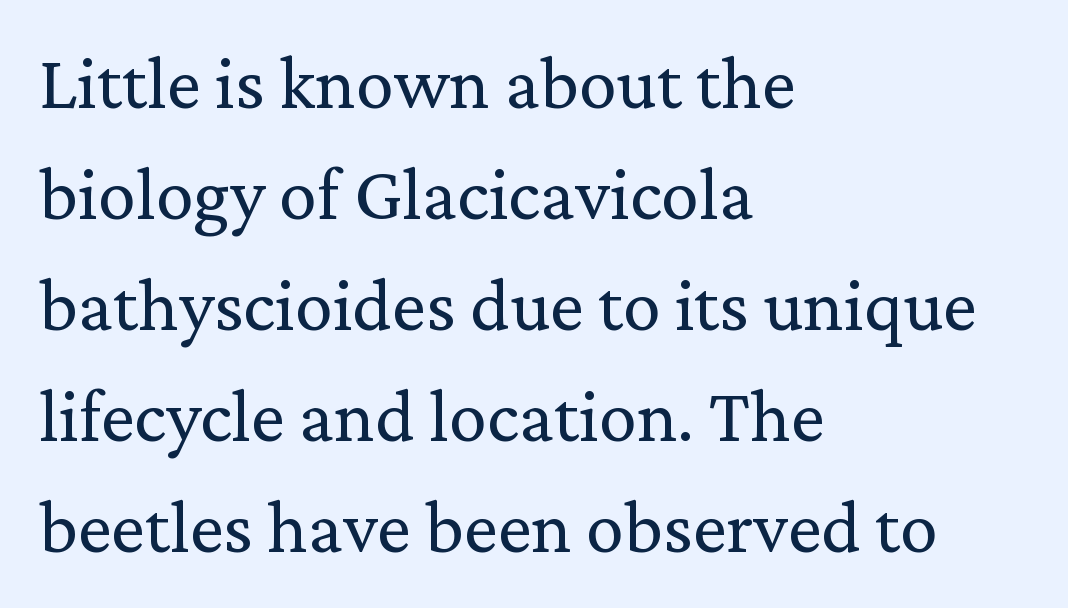
{"serif": "yes", "italic": "no", "bold": "no", "weight": "regular", "width": "normal", "stroke_contrast": "low", "x_height": "medium", "monospaced": "no", "underline": "no", "align": "left", "line_spacing": "normal", "line_spacing_ratio": 1.46, "letter_spacing": "normal", "letter_spacing_em": 0.0, "glyph_px": 76}
